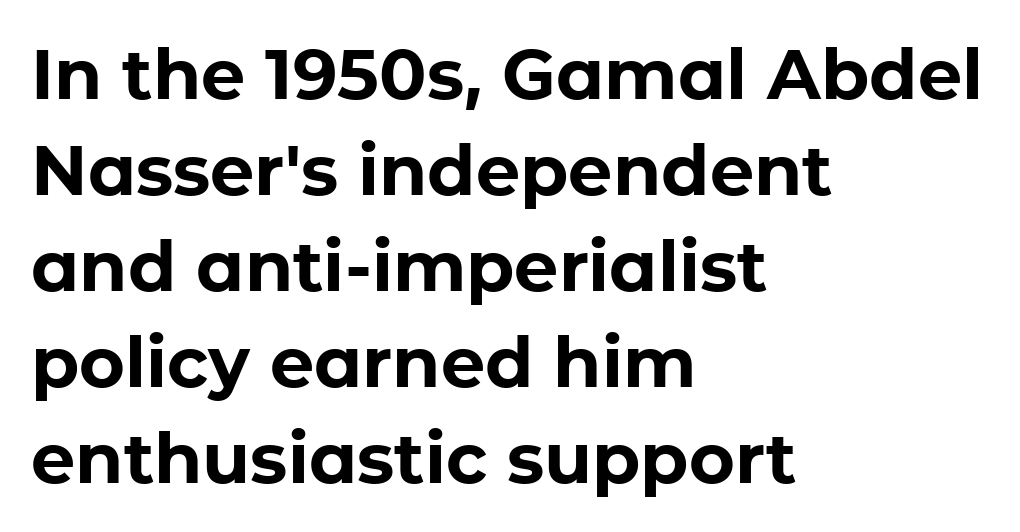
{"serif": "no", "italic": "no", "bold": "yes", "weight": "bold", "width": "normal", "stroke_contrast": "low", "x_height": "medium", "monospaced": "no", "underline": "no", "align": "left", "line_spacing": "normal", "line_spacing_ratio": 1.37, "letter_spacing": "normal", "letter_spacing_em": 0.0, "glyph_px": 70}
